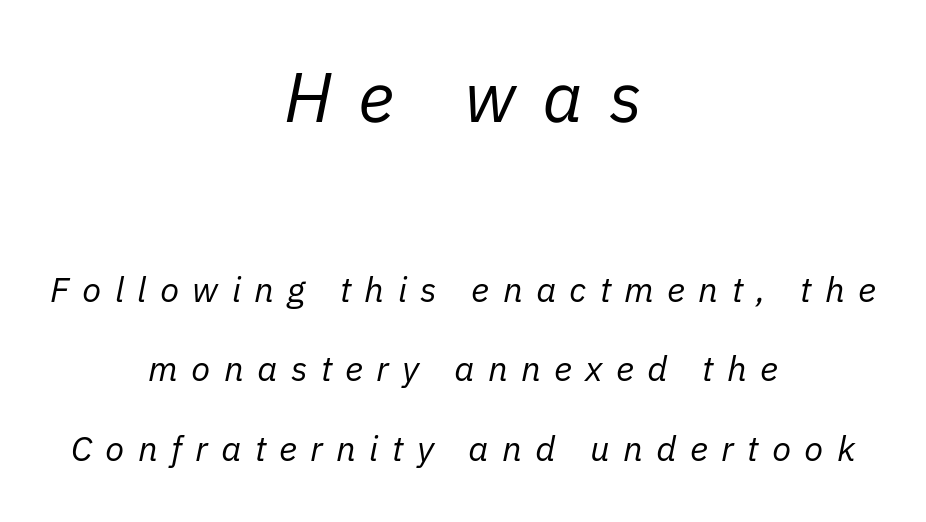
{"italic": "yes", "lean": "right", "slant_degrees": 11, "bold": "no", "weight": "regular", "width": "normal", "stroke_contrast": "low", "x_height": "medium", "monospaced": "no", "underline": "no", "align": "center", "line_spacing": "loose", "line_spacing_ratio": 2.28, "letter_spacing": "wide", "letter_spacing_em": 0.38, "larger_block": "first", "size_ratio": 2.0, "glyph_px": 70}
